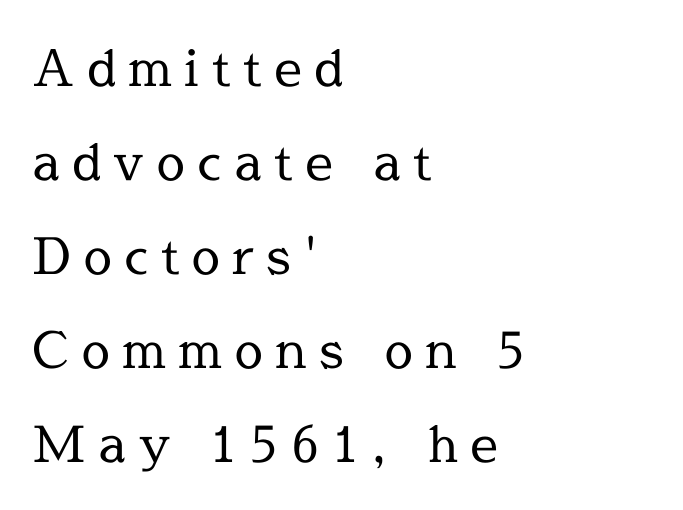
{"serif": "yes", "italic": "no", "bold": "no", "weight": "regular", "width": "normal", "x_height": "medium", "monospaced": "no", "underline": "no", "align": "left", "line_spacing_ratio": 1.88, "letter_spacing": "wide", "letter_spacing_em": 0.25, "glyph_px": 50}
